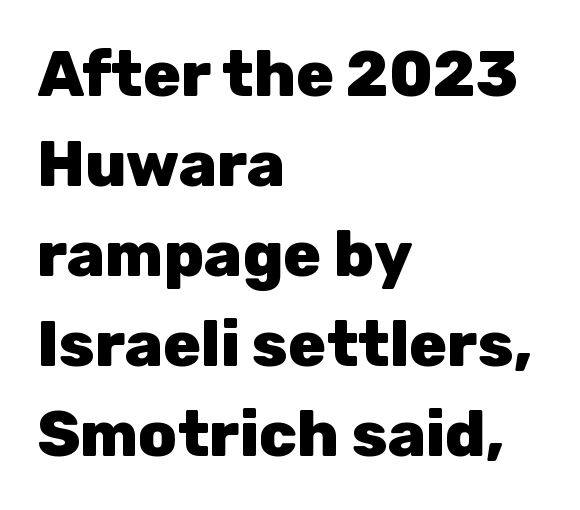
Q: Is the text bold? A: Yes.
Q: Is the text italic (slanted)? A: No, it is upright.
Q: Is the typeface a serif or a sans-serif typeface? A: Sans-serif.
Q: Is the text underlined? A: No.
Q: How is the paragraph aligned? A: Left-aligned.
Q: Is the spacing between letters normal or unusually wide? A: Normal.
Q: Is the spacing between lines tight, normal or loose? A: Normal.
Q: Width (condensed, normal, or wide)? A: Normal.
Q: Stroke contrast? A: Low.
Q: x-height? A: Medium.
Q: Monospaced? A: No.
